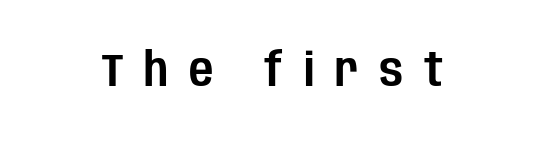
{"serif": "no", "italic": "no", "width": "condensed", "stroke_contrast": "low", "x_height": "large", "monospaced": "no", "underline": "no", "letter_spacing": "wide", "letter_spacing_em": 0.44, "glyph_px": 47}
